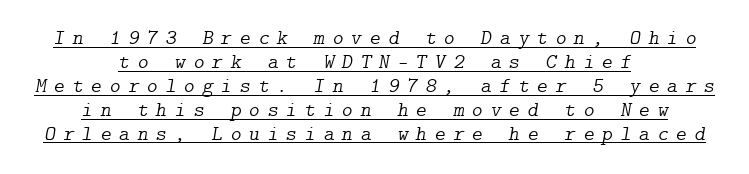
Q: Is the text bold? A: No.
Q: Is the text italic (slanted)? A: Yes, it leans right by about 9 degrees.
Q: Is the text underlined? A: Yes.
Q: How is the paragraph aligned? A: Centered.
Q: Is the spacing between letters normal or unusually wide? A: Unusually wide.
Q: Is the spacing between lines tight, normal or loose? A: Tight.
